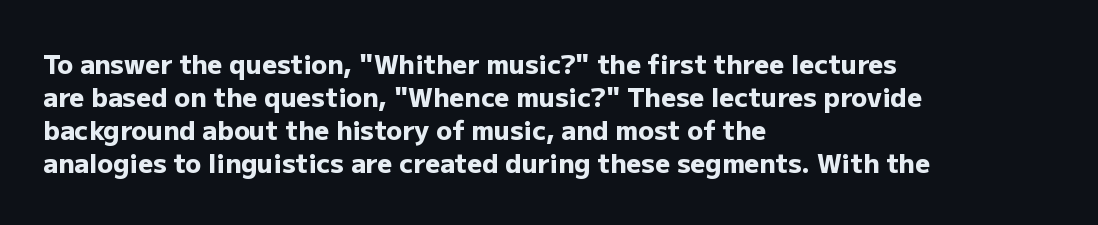
The image shows 26 px bold type, upright; set left-aligned, normal line spacing (1.27x), normal letter spacing, not underlined.
